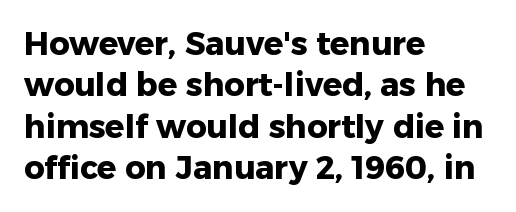
Q: Is the text bold? A: Yes.
Q: Is the text italic (slanted)? A: No, it is upright.
Q: Is the typeface a serif or a sans-serif typeface? A: Sans-serif.
Q: Is the text underlined? A: No.
Q: How is the paragraph aligned? A: Left-aligned.
Q: Is the spacing between letters normal or unusually wide? A: Normal.
Q: Is the spacing between lines tight, normal or loose? A: Normal.
Q: Width (condensed, normal, or wide)? A: Normal.
Q: Stroke contrast? A: Low.
Q: x-height? A: Medium.
Q: Monospaced? A: No.
